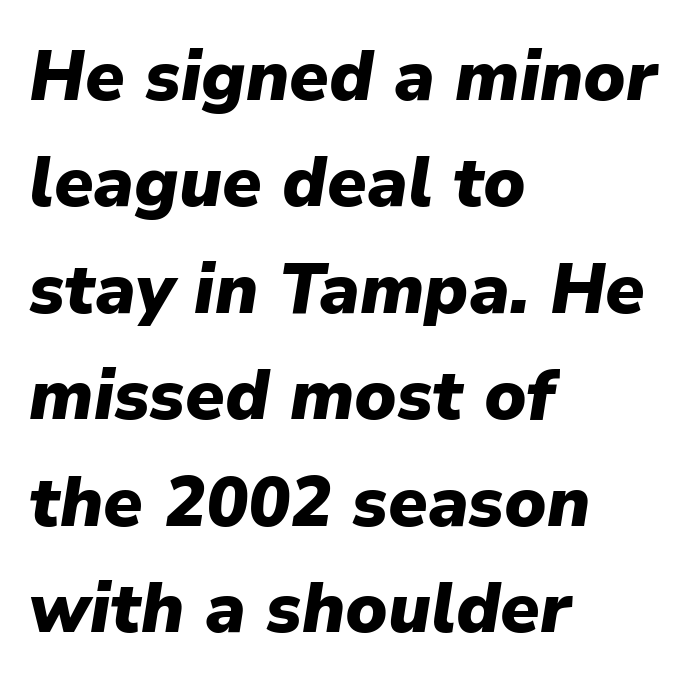
{"italic": "yes", "lean": "right", "slant_degrees": 9, "bold": "yes", "weight": "heavy", "width": "normal", "stroke_contrast": "low", "x_height": "medium", "monospaced": "no", "underline": "no", "align": "left", "line_spacing": "normal", "line_spacing_ratio": 1.52, "letter_spacing": "normal", "letter_spacing_em": 0.0, "glyph_px": 70}
